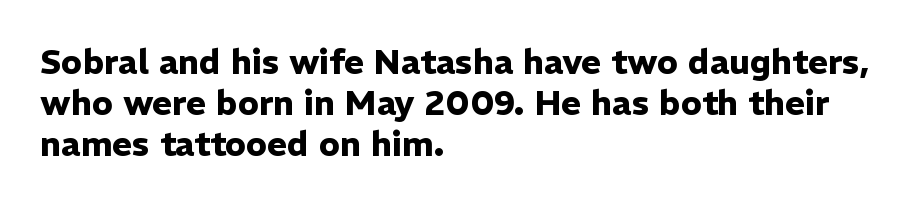
Q: Is the text bold? A: Yes.
Q: Is the text italic (slanted)? A: No, it is upright.
Q: Is the typeface a serif or a sans-serif typeface? A: Sans-serif.
Q: Is the text underlined? A: No.
Q: How is the paragraph aligned? A: Left-aligned.
Q: Is the spacing between letters normal or unusually wide? A: Normal.
Q: Width (condensed, normal, or wide)? A: Normal.
Q: Stroke contrast? A: Low.
Q: x-height? A: Medium.
Q: Monospaced? A: No.
